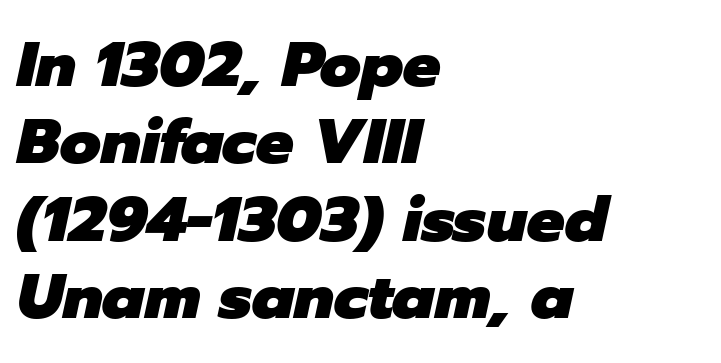
There's an unmistakable incline to the writing here. A typesetter would call this zero additional tracking. This sample has the flowing, uneven cadence of proportional lettering. The strip under each line holds only bare page. Weight check: bold — yes, fully.
